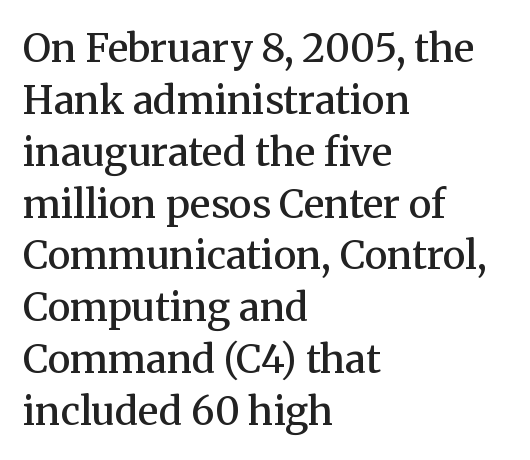
Q: Is the text bold? A: Semi-bold.
Q: Is the text italic (slanted)? A: No, it is upright.
Q: Is the typeface a serif or a sans-serif typeface? A: Serif.
Q: Is the text underlined? A: No.
Q: How is the paragraph aligned? A: Left-aligned.
Q: Is the spacing between letters normal or unusually wide? A: Normal.
Q: Is the spacing between lines tight, normal or loose? A: Normal.
Q: Width (condensed, normal, or wide)? A: Normal.
Q: Stroke contrast? A: Medium.
Q: x-height? A: Medium.
Q: Monospaced? A: No.
